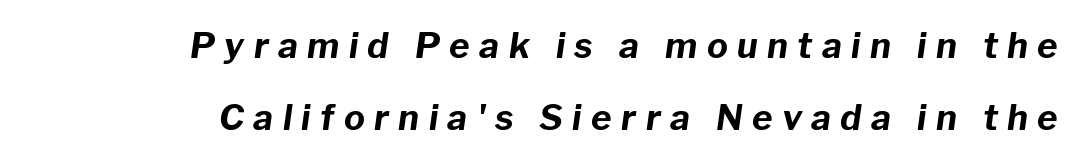
The type is letterspaced generously, with wide tracking. A typesetter would call this leading open, well beyond the default. Slant detected: the letters are inclined. Notice how thick the strokes are: this is what a full bold looks like.
